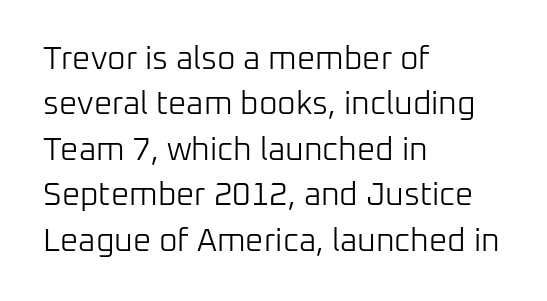
The image shows 32 px light sans-serif type, upright; set left-aligned, normal line spacing (1.42x), normal letter spacing, not underlined; low stroke contrast and a medium x-height.
